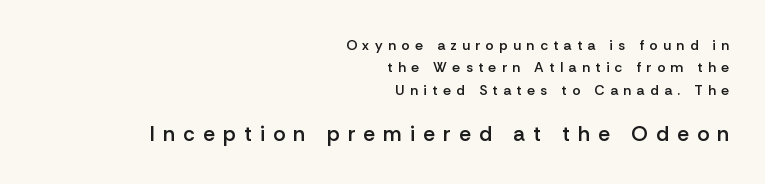
Bigger letters appear in the bottom chunk; the top chunk is reduced. The words here are not underlined. Short note: letters widely spaced. Look at the stroke-to-counter ratio: somewhat heavy, a semibold. Rendered with straight, roman letterforms.
